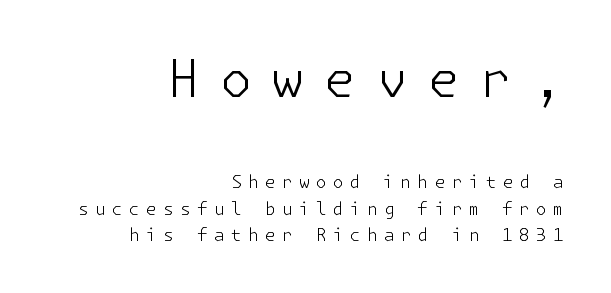
Q: Is the text bold? A: No.
Q: Is the text italic (slanted)? A: No, it is upright.
Q: Is the typeface a serif or a sans-serif typeface? A: Sans-serif.
Q: Is the text underlined? A: No.
Q: How is the paragraph aligned? A: Right-aligned.
Q: Is the spacing between letters normal or unusually wide? A: Unusually wide.
Q: Is the spacing between lines tight, normal or loose? A: Normal.
Q: Which block of text is set in a larger size, the first (top) or the second (bottom)? A: The first (top) one.
Q: Width (condensed, normal, or wide)? A: Normal.
Q: Stroke contrast? A: Low.
Q: x-height? A: Medium.
